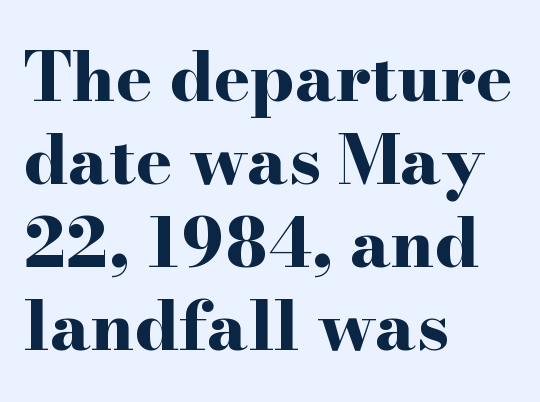
The image shows 68 px bold, wide serif type, upright; set left-aligned, line spacing 1.22x, normal letter spacing, not underlined; high stroke contrast and a small x-height.
